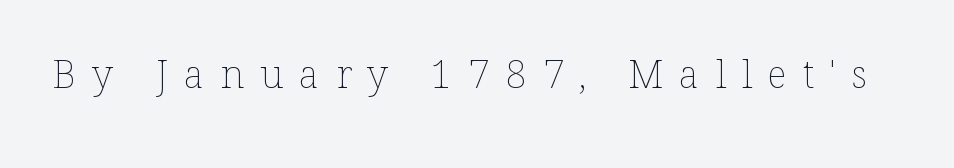
{"italic": "no", "bold": "no", "weight": "thin", "width": "normal", "stroke_contrast": "low", "x_height": "medium", "monospaced": "no", "underline": "no", "letter_spacing": "wide", "letter_spacing_em": 0.41, "glyph_px": 39}
